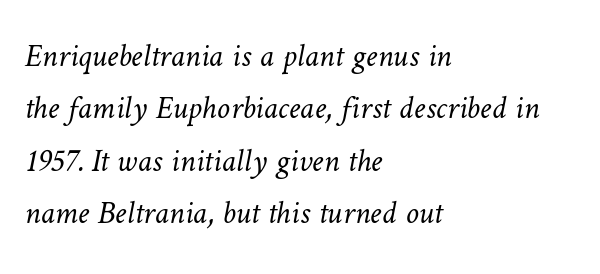
Q: Is the text bold? A: No.
Q: Is the text underlined? A: No.
Q: How is the paragraph aligned? A: Left-aligned.
Q: Is the spacing between letters normal or unusually wide? A: Normal.
Q: Is the spacing between lines tight, normal or loose? A: Normal.
Q: Width (condensed, normal, or wide)? A: Normal.
Q: Stroke contrast? A: Low.
Q: x-height? A: Medium.
Q: Monospaced? A: No.
